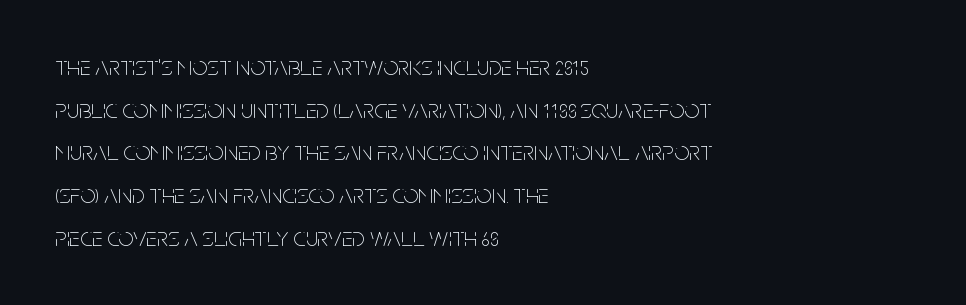
{"italic": "no", "bold": "no", "underline": "no", "align": "left", "line_spacing": "normal", "line_spacing_ratio": 1.58, "letter_spacing": "normal", "letter_spacing_em": 0.0, "glyph_px": 27}
